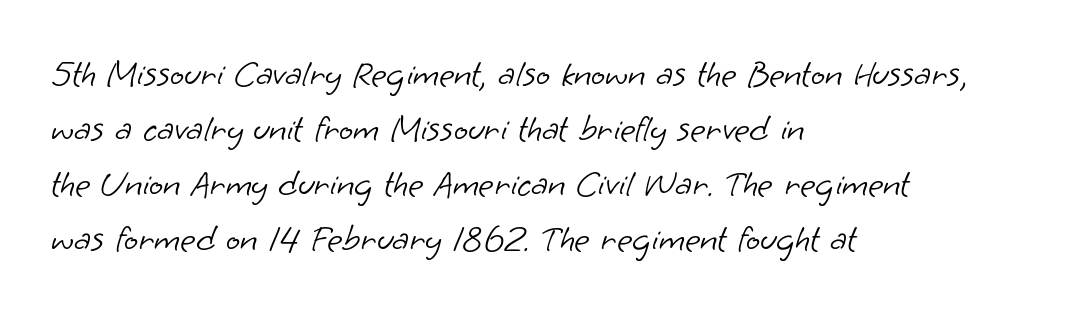
The image shows 37 px light sans-serif type; set left-aligned, normal line spacing (1.49x), normal letter spacing, not underlined; low stroke contrast and a small x-height.
